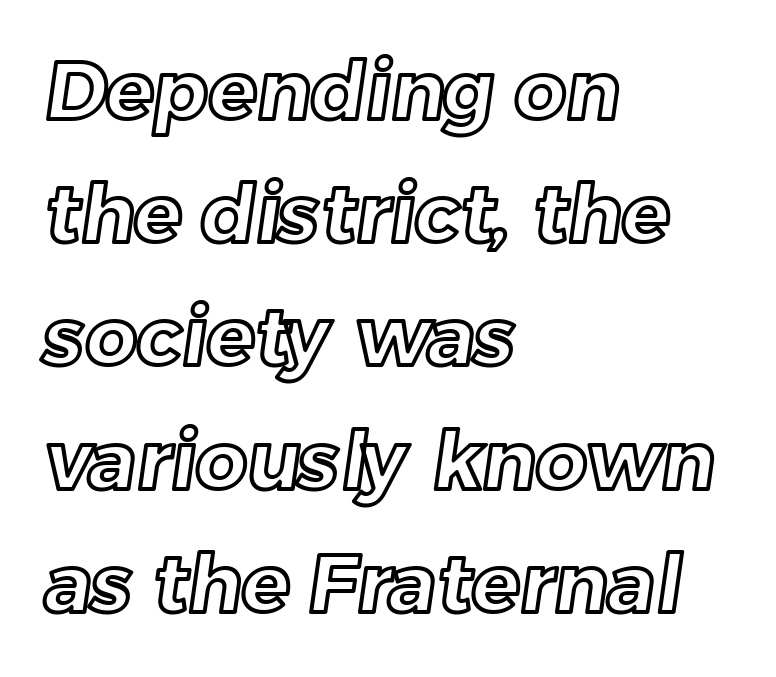
The image shows 80 px text type; set left-aligned, normal line spacing (1.54x), normal letter spacing, not underlined; a medium x-height.
